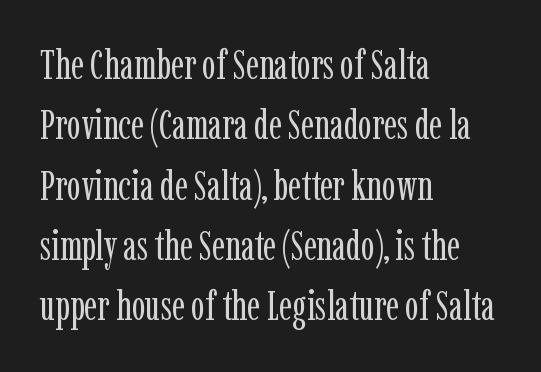
{"serif": "yes", "italic": "no", "bold": "no", "weight": "regular", "width": "condensed", "stroke_contrast": "low", "x_height": "medium", "monospaced": "no", "underline": "no", "align": "left", "line_spacing": "normal", "line_spacing_ratio": 1.47, "letter_spacing": "normal", "letter_spacing_em": 0.0, "glyph_px": 41}
